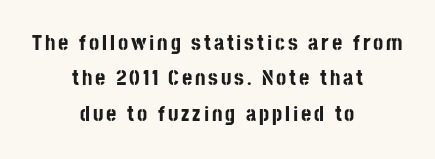
Q: Is the text bold? A: Yes.
Q: Is the text italic (slanted)? A: No, it is upright.
Q: Is the text underlined? A: No.
Q: How is the paragraph aligned? A: Centered.
Q: Is the spacing between lines tight, normal or loose? A: Normal.
